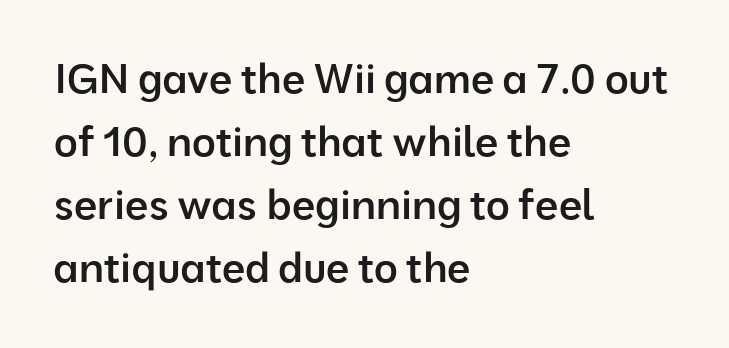
The image shows 41 px semibold sans-serif type, upright; set left-aligned, normal line spacing (1.54x), normal letter spacing, not underlined; low stroke contrast and a medium x-height.
